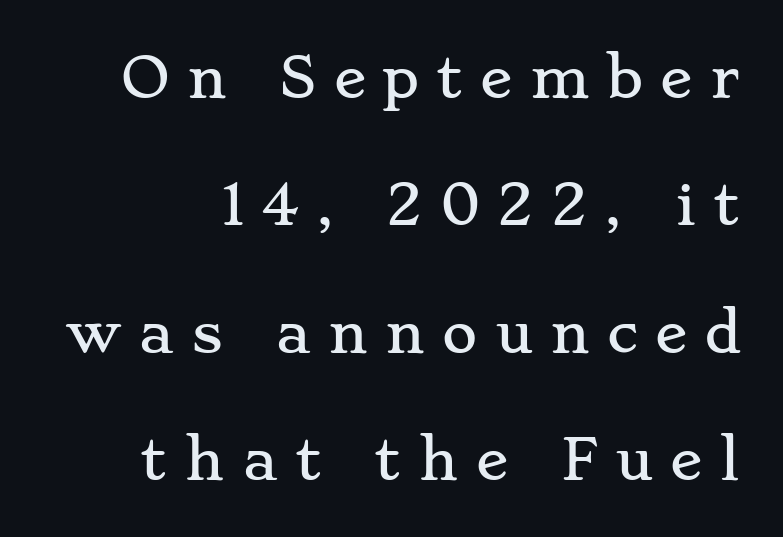
The image shows 54 px wide serif type, upright; set right-aligned, loose line spacing (2.36x), unusually wide letter spacing (+0.32 em), not underlined; low stroke contrast and a small x-height.
